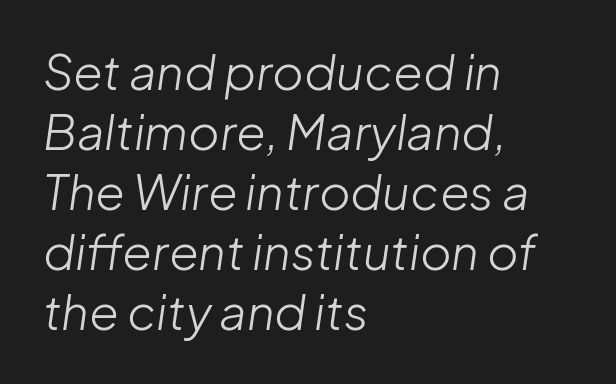
{"italic": "yes", "lean": "right", "slant_degrees": 8, "bold": "no", "weight": "light", "width": "normal", "stroke_contrast": "low", "x_height": "medium", "monospaced": "no", "underline": "no", "align": "left", "line_spacing": "normal", "line_spacing_ratio": 1.25, "letter_spacing": "normal", "letter_spacing_em": 0.0, "glyph_px": 48}
